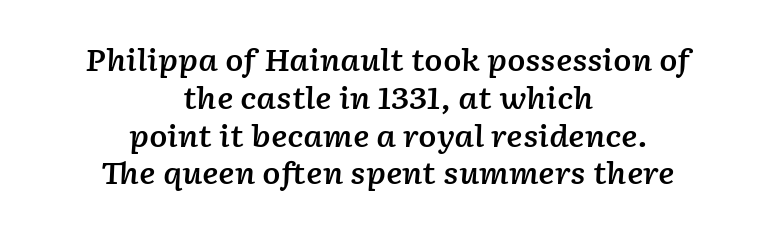
{"italic": "yes", "lean": "right", "slant_degrees": 2, "bold": "semi", "weight": "semibold", "width": "normal", "stroke_contrast": "low", "x_height": "medium", "monospaced": "no", "underline": "no", "align": "center", "line_spacing": "normal", "line_spacing_ratio": 1.26, "letter_spacing": "normal", "letter_spacing_em": 0.0, "glyph_px": 30}
